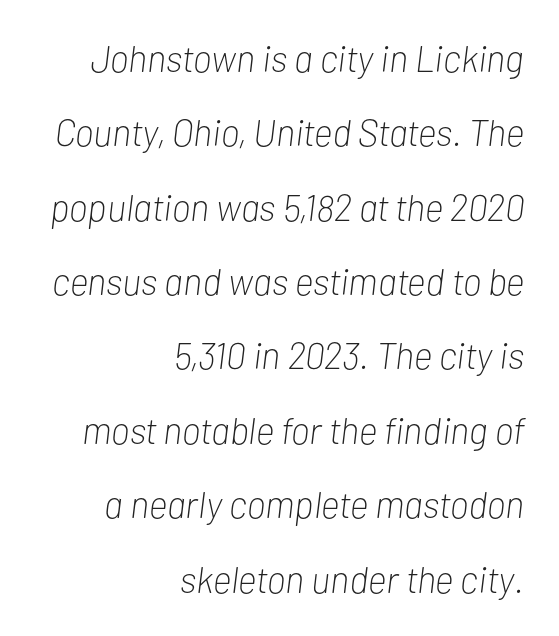
The image shows 37 px light, condensed type, italic (leaning right); set right-aligned, loose line spacing (2.01x), normal letter spacing, not underlined; low stroke contrast and a medium x-height.
